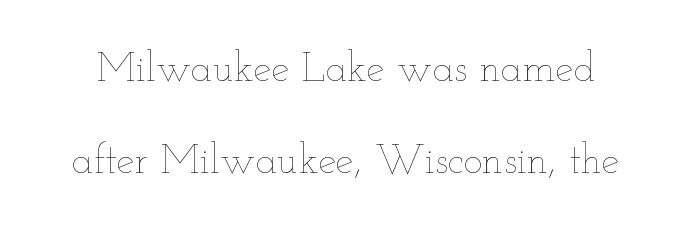
The image shows 41 px thin, wide type, upright; set loose line spacing (2.25x), normal letter spacing, not underlined; low stroke contrast and a small x-height.
